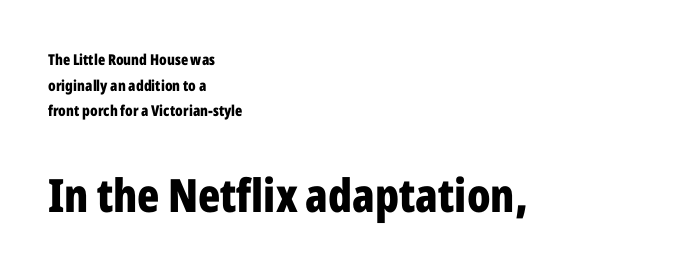
Line beginnings align vertically; line endings do not. The axis of the letterforms is exactly vertical. Reading top to bottom, the characters get bigger at the block break. This sample has the flowing, uneven cadence of proportional lettering. Nobody drew a line under any word here.
